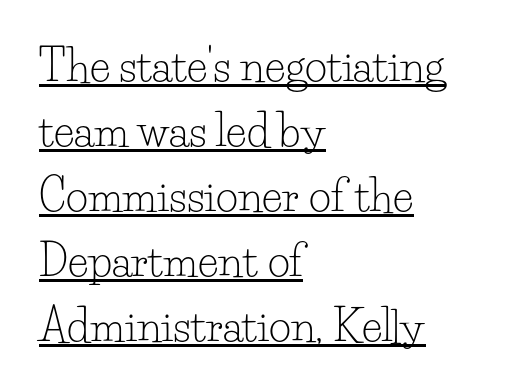
Q: Is the text bold? A: No.
Q: Is the text italic (slanted)? A: No, it is upright.
Q: Is the typeface a serif or a sans-serif typeface? A: Serif.
Q: Is the text underlined? A: Yes.
Q: How is the paragraph aligned? A: Left-aligned.
Q: Is the spacing between letters normal or unusually wide? A: Normal.
Q: Is the spacing between lines tight, normal or loose? A: Normal.
Q: Width (condensed, normal, or wide)? A: Normal.
Q: Stroke contrast? A: Low.
Q: x-height? A: Small.
Q: Monospaced? A: No.
